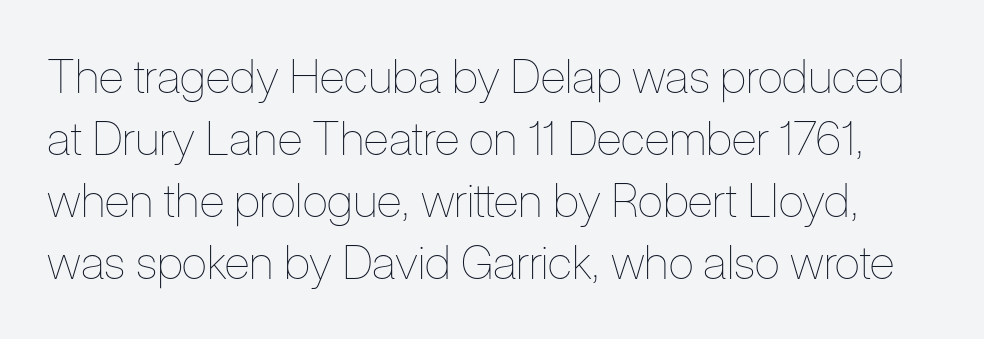
Q: Is the text bold? A: No.
Q: Is the text italic (slanted)? A: No, it is upright.
Q: Is the text underlined? A: No.
Q: Is the spacing between letters normal or unusually wide? A: Normal.
Q: Is the spacing between lines tight, normal or loose? A: Normal.
Q: Width (condensed, normal, or wide)? A: Condensed.
Q: Stroke contrast? A: Low.
Q: x-height? A: Medium.
Q: Monospaced? A: No.
